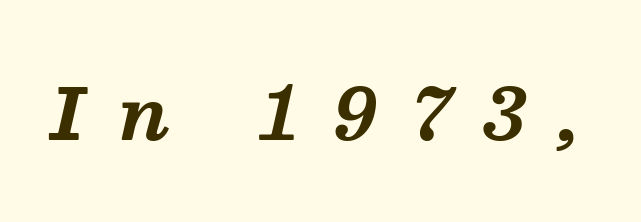
{"serif": "yes", "italic": "yes", "lean": "right", "slant_degrees": 13, "bold": "yes", "weight": "bold", "width": "normal", "stroke_contrast": "medium", "x_height": "medium", "monospaced": "no", "underline": "no", "letter_spacing": "wide", "letter_spacing_em": 0.48, "glyph_px": 71}
